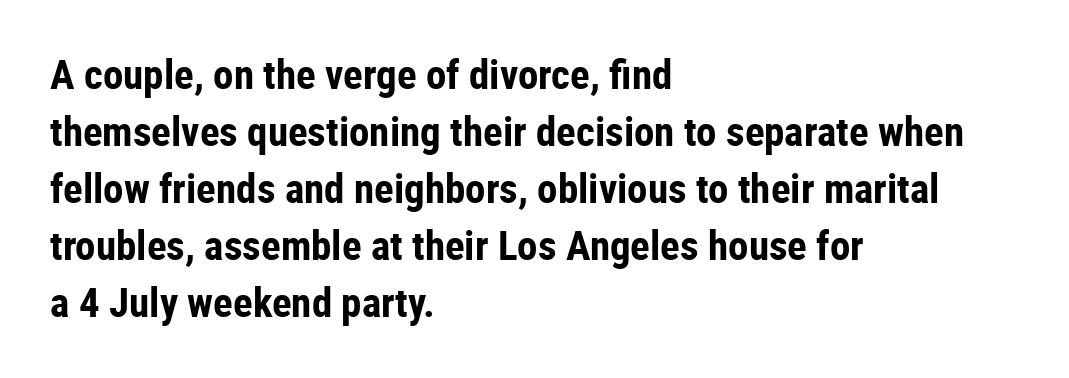
Q: Is the text bold? A: Yes.
Q: Is the text italic (slanted)? A: No, it is upright.
Q: Is the typeface a serif or a sans-serif typeface? A: Sans-serif.
Q: Is the text underlined? A: No.
Q: How is the paragraph aligned? A: Left-aligned.
Q: Is the spacing between letters normal or unusually wide? A: Normal.
Q: Is the spacing between lines tight, normal or loose? A: Normal.
Q: Width (condensed, normal, or wide)? A: Condensed.
Q: Stroke contrast? A: Low.
Q: x-height? A: Medium.
Q: Monospaced? A: No.
